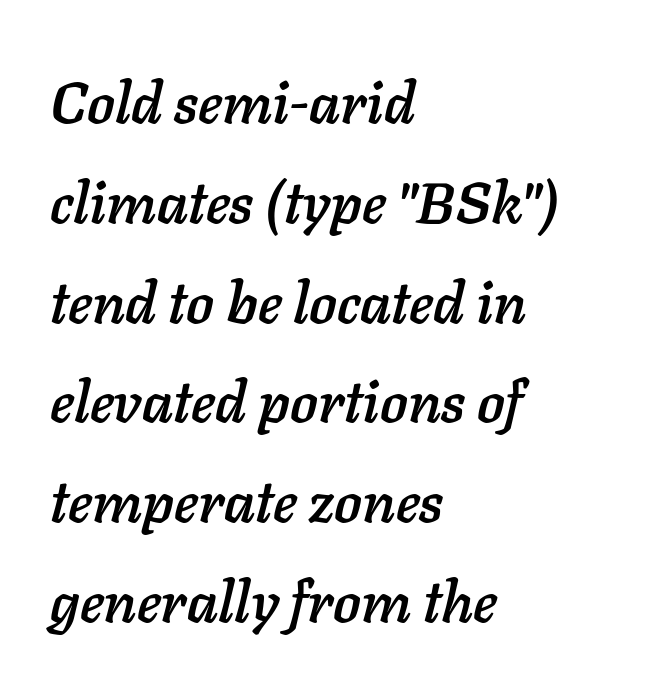
{"italic": "yes", "lean": "right", "slant_degrees": 11, "width": "normal", "stroke_contrast": "low", "x_height": "medium", "monospaced": "no", "underline": "no", "align": "left", "line_spacing_ratio": 1.72, "letter_spacing": "normal", "letter_spacing_em": 0.0, "glyph_px": 58}
